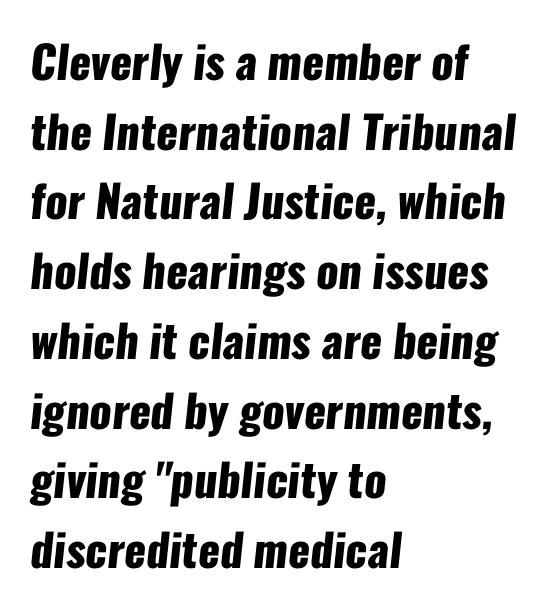
Q: Is the text bold? A: Yes.
Q: Is the typeface a serif or a sans-serif typeface? A: Sans-serif.
Q: Is the text underlined? A: No.
Q: How is the paragraph aligned? A: Left-aligned.
Q: Is the spacing between letters normal or unusually wide? A: Normal.
Q: Is the spacing between lines tight, normal or loose? A: Normal.
Q: Width (condensed, normal, or wide)? A: Condensed.
Q: Stroke contrast? A: Low.
Q: x-height? A: Medium.
Q: Monospaced? A: No.
